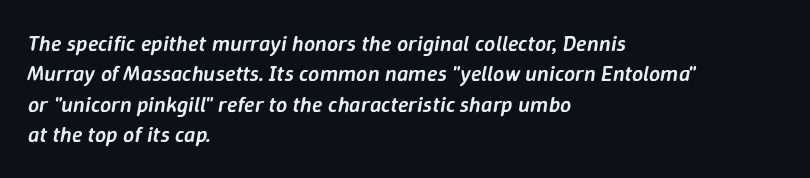
The image shows 22 px text type, italic (leaning right); set left-aligned, normal line spacing (1.38x), normal letter spacing, not underlined.
